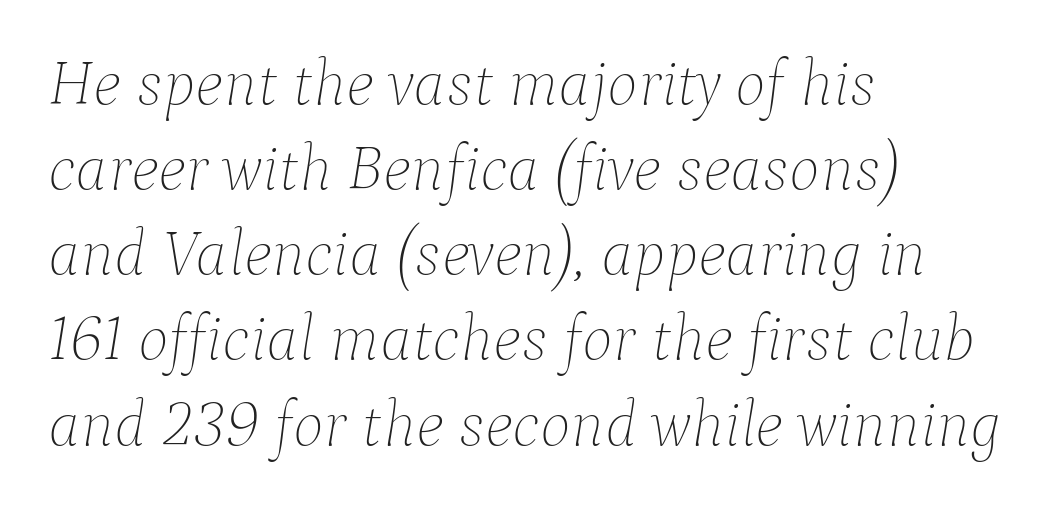
{"italic": "yes", "lean": "right", "slant_degrees": 9, "bold": "no", "weight": "thin", "width": "normal", "stroke_contrast": "low", "x_height": "medium", "monospaced": "no", "underline": "no", "align": "left", "line_spacing": "normal", "line_spacing_ratio": 1.31, "letter_spacing": "normal", "letter_spacing_em": 0.0, "glyph_px": 65}
